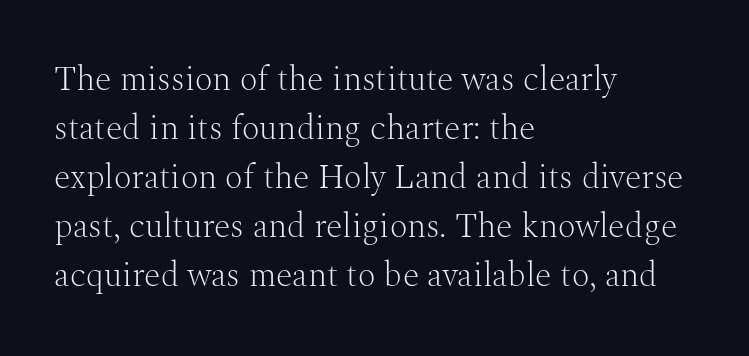
The image shows 34 px light serif type, upright; set left-aligned, normal line spacing (1.44x), normal letter spacing, not underlined; medium stroke contrast and a medium x-height.
